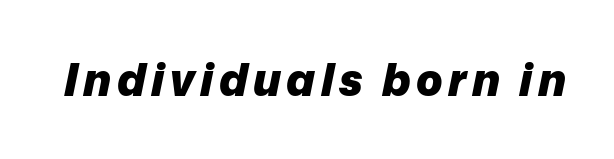
Is this a fixed-width face? No — the glyphs have proportional, varying widths. A clean baseline with only descenders dipping below it. Chunky letters — that's bold for sure. Designer's note — italics engaged.
